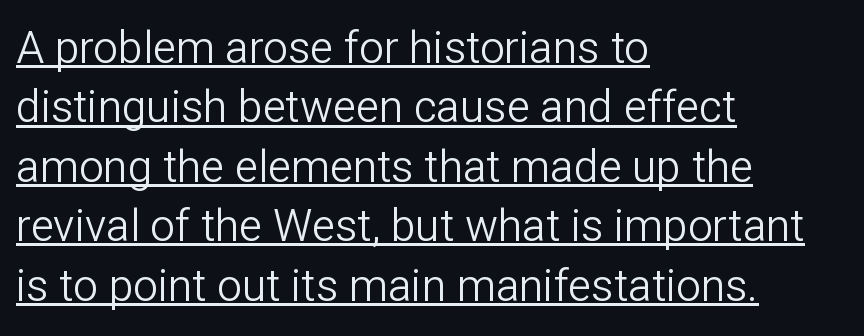
The image shows 44 px light sans-serif type, upright; set left-aligned, normal line spacing (1.35x), normal letter spacing, underlined; low stroke contrast and a medium x-height.
